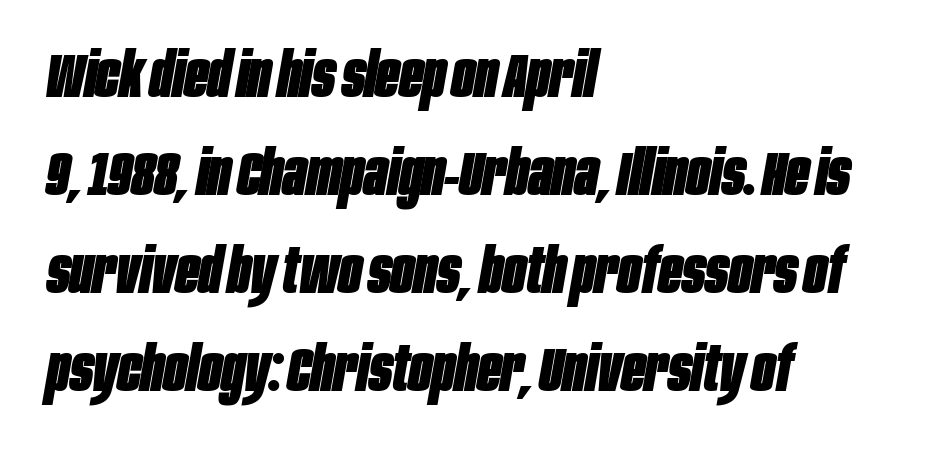
The image shows 62 px heavy, condensed type, italic (leaning right); set left-aligned, normal line spacing (1.58x), normal letter spacing, not underlined; low stroke contrast and a large x-height.
